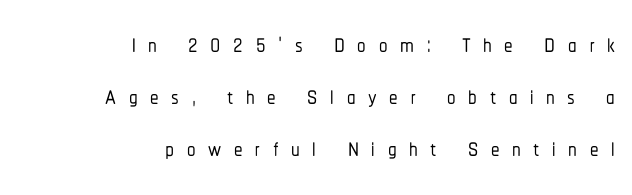
Words appear elongated and porous because spacing is wide. Quick note: underline off. Notice how the passage keeps a crisp vertical edge on the right only. Posture: straight, roman, zero tilt. The face used here is proportionally spaced, like ordinary book or web type.
